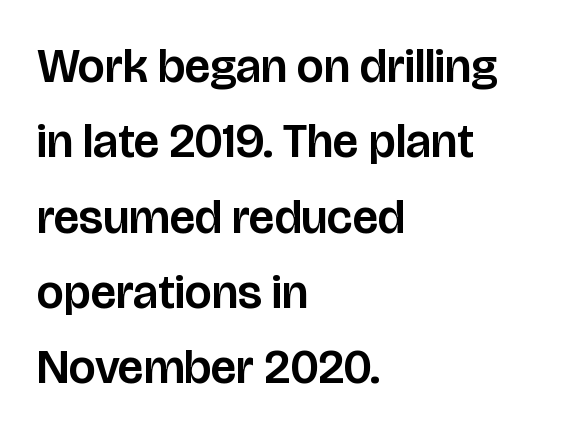
Underlining? Definitely not there. Varying glyph widths throughout — classic text-font behaviour. The glyphs in this specimen are sans serif. Nope, not italic — everything's standing straight. All the whitespace from short lines collects on the right. Each word holds together tightly as a unit, with standard inter-letter gaps.
